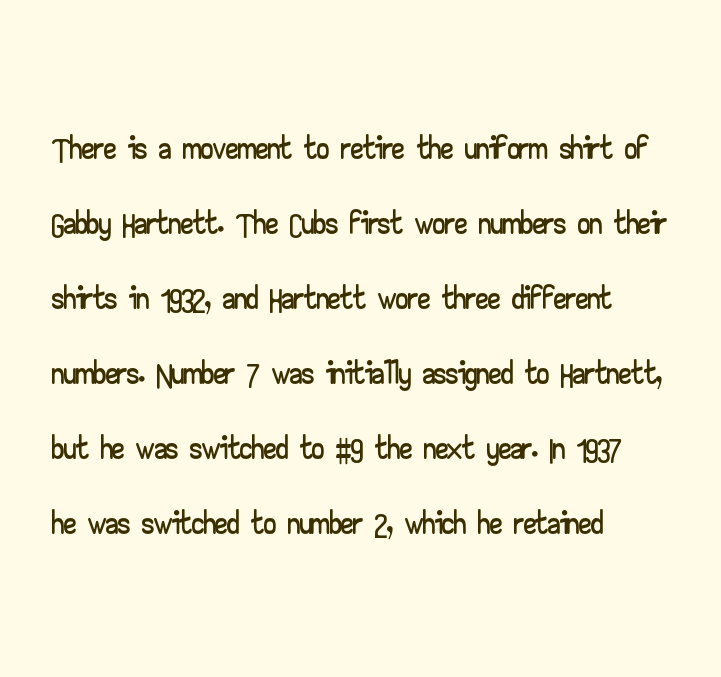
The image shows 49 px wide sans-serif type, upright; set left-aligned, normal line spacing (1.53x), normal letter spacing, not underlined; low stroke contrast and a small x-height.
